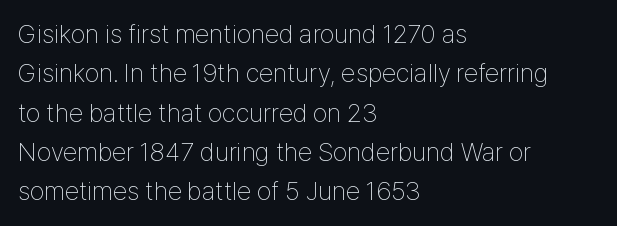
{"italic": "no", "bold": "no", "underline": "no", "align": "left", "line_spacing": "normal", "line_spacing_ratio": 1.51, "letter_spacing": "normal", "letter_spacing_em": 0.0, "glyph_px": 26}
